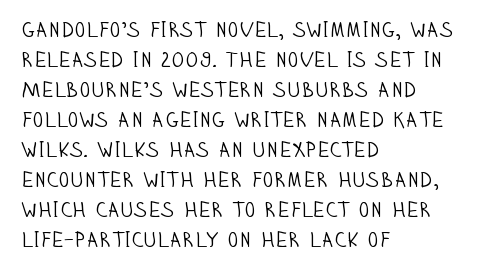
Compared with typical body copy, the letter spacing here is the same. The text block is weighted toward the left margin, trailing off unevenly rightward. The foot of each line stays bare and open. Evenly set lines give the paragraph a standard silhouette. Stroke thickness stays within the range of a standard reading face or lighter.
